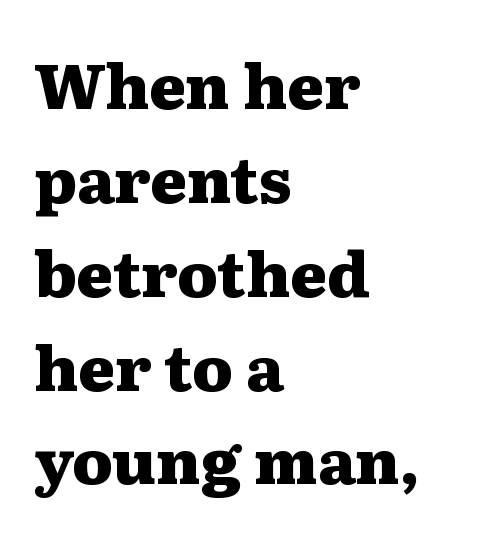
Q: Is the text bold? A: Yes.
Q: Is the text italic (slanted)? A: No, it is upright.
Q: Is the typeface a serif or a sans-serif typeface? A: Serif.
Q: Is the text underlined? A: No.
Q: How is the paragraph aligned? A: Left-aligned.
Q: Is the spacing between letters normal or unusually wide? A: Normal.
Q: Is the spacing between lines tight, normal or loose? A: Normal.
Q: Width (condensed, normal, or wide)? A: Wide.
Q: Stroke contrast? A: Medium.
Q: x-height? A: Medium.
Q: Monospaced? A: No.
